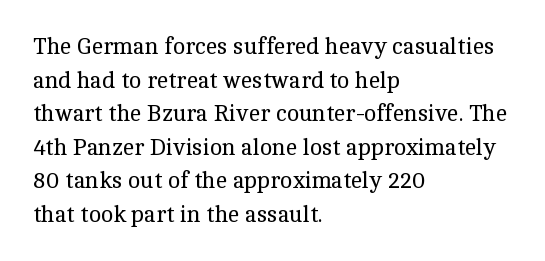
The image shows 23 px text type, upright; set left-aligned, normal line spacing (1.46x), normal letter spacing, not underlined.
